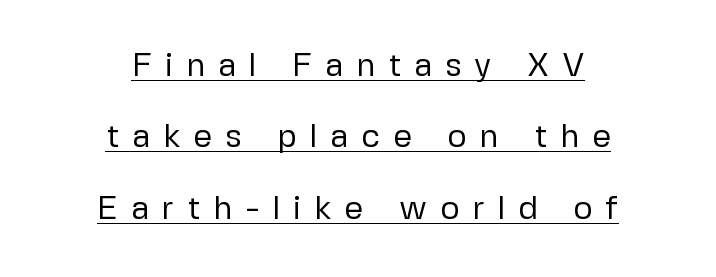
Stroke thickness stays within the range of a standard reading face or lighter. Is the letter spacing exaggerated? Yes — the characters are pushed far apart. The passage shown is typed in a proportional face where columns would drift. Ascenders rise straight up at ninety degrees.
